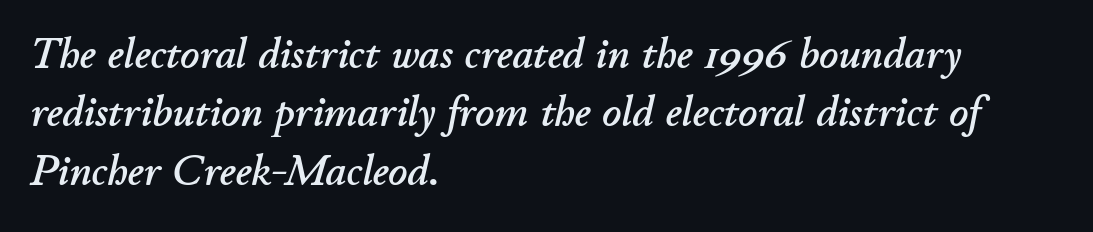
Descenders are the only things crossing below the line. The leading is moderate, giving the passage an even texture. The face used here has a pronounced slope to its letters. The face used here is proportionally spaced, like ordinary book or web type. Visually the block forms a straight wall on the left and a jagged coastline on the right. There is no visible air inserted between adjacent glyphs.
